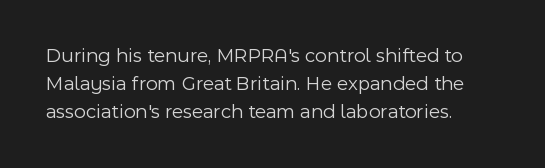
{"italic": "no", "bold": "no", "underline": "no", "align": "left", "line_spacing": "normal", "line_spacing_ratio": 1.4, "letter_spacing": "normal", "letter_spacing_em": 0.0, "glyph_px": 20}
